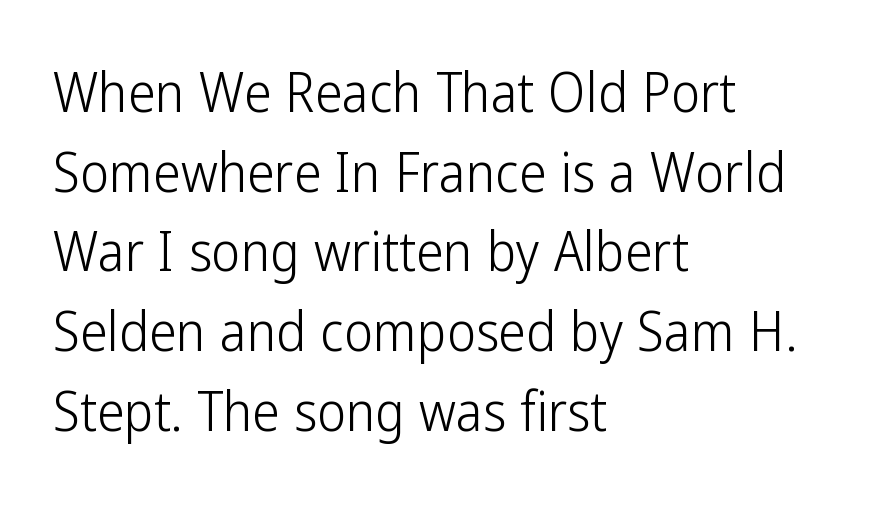
Leading: standard. Character widths vary here, with narrow letters taking less room than wide ones. The area under the type is left untouched. Tracking value appears to be zero — textbook default spacing.
